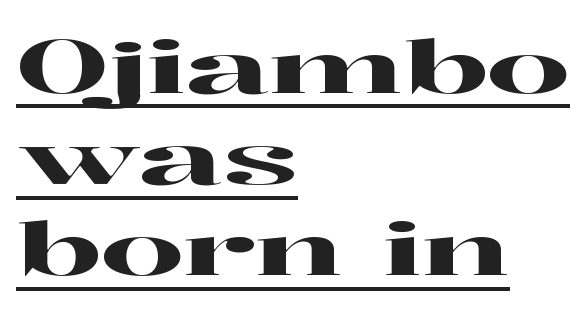
Vertical strokes here are truly vertical. The text was rendered using a seriffed face with decorative stroke endings. These lines are rendered in a variable-pitch font. The rendered words wear a rule along their underside. The space between consecutive lines is moderate. The text block is weighted toward the left margin, trailing off unevenly rightward.
